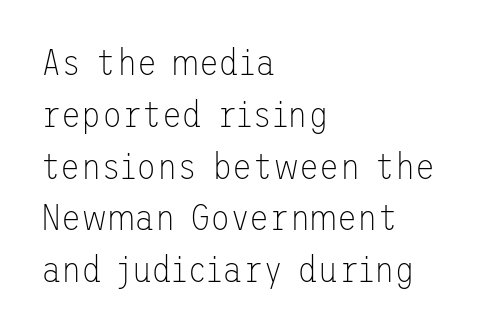
{"serif": "no", "italic": "no", "bold": "no", "weight": "thin", "width": "normal", "stroke_contrast": "low", "x_height": "medium", "underline": "no", "align": "left", "line_spacing": "normal", "line_spacing_ratio": 1.4, "letter_spacing": "normal", "letter_spacing_em": 0.0, "glyph_px": 37}
